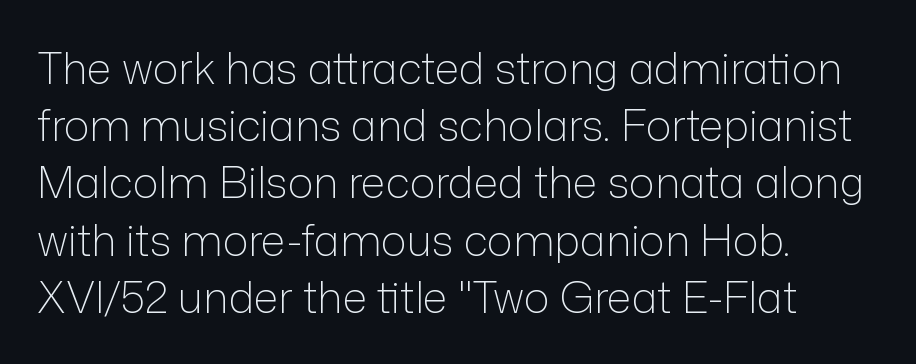
The designer went with a sans here, leaving each stem footless. A student would call this left alignment; a typographer would say flush left, rag right. Lines of text with bare space underneath. Every character sits straight up, as roman type does. Compared with a typical body face, this is equally light or lighter still. Evenly set lines give the paragraph a standard silhouette.
